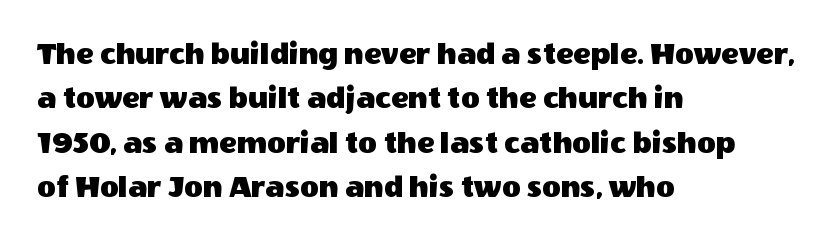
Q: Is the text italic (slanted)? A: No, it is upright.
Q: Is the typeface a serif or a sans-serif typeface? A: Sans-serif.
Q: Is the text underlined? A: No.
Q: How is the paragraph aligned? A: Left-aligned.
Q: Is the spacing between letters normal or unusually wide? A: Normal.
Q: Is the spacing between lines tight, normal or loose? A: Normal.
Q: Width (condensed, normal, or wide)? A: Normal.
Q: x-height? A: Large.
Q: Monospaced? A: No.
